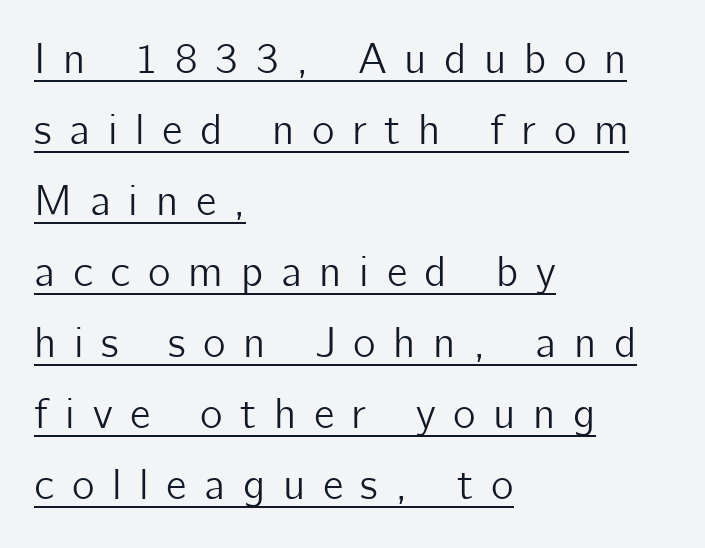
The image shows 43 px sans-serif type, upright; set left-aligned, normal line spacing (1.65x), unusually wide letter spacing (+0.41 em), underlined; low stroke contrast and a medium x-height.
